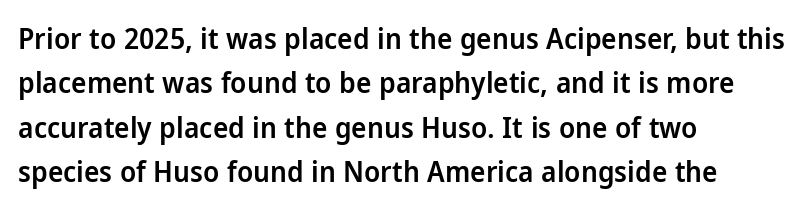
Every stem runs plumb, perpendicular to the baseline. The line-height multiplier appears to be the usual default. A typesetter would call this proportional, since set widths differ per character. Which margin do the lines hug? The left one — the right edge is uneven. The sample has been set in demibold, a notch under bold.
